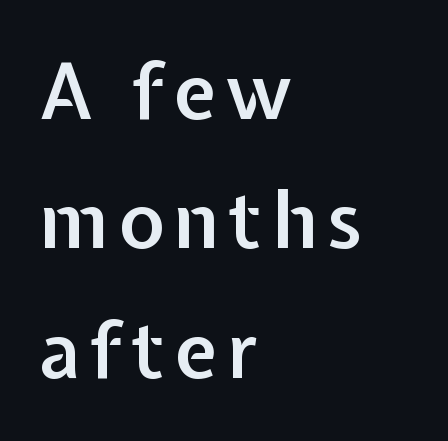
The paragraph shown leans on its left margin. Vertical spacing — default. Decoration check: the copy has no underline. Each glyph is drawn with semibold strokes, heavier than normal yet not fully bold. Posture: upright roman.
